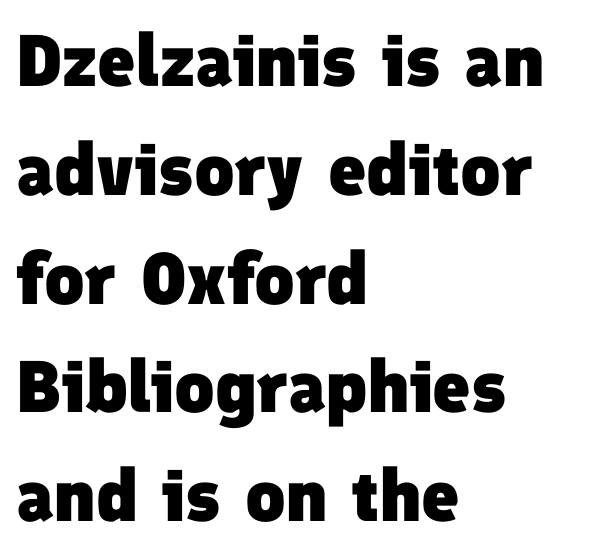
Q: Is the text bold? A: Yes.
Q: Is the typeface a serif or a sans-serif typeface? A: Sans-serif.
Q: Is the text underlined? A: No.
Q: How is the paragraph aligned? A: Left-aligned.
Q: Is the spacing between letters normal or unusually wide? A: Normal.
Q: Is the spacing between lines tight, normal or loose? A: Normal.
Q: Width (condensed, normal, or wide)? A: Normal.
Q: Stroke contrast? A: Low.
Q: x-height? A: Medium.
Q: Monospaced? A: No.
